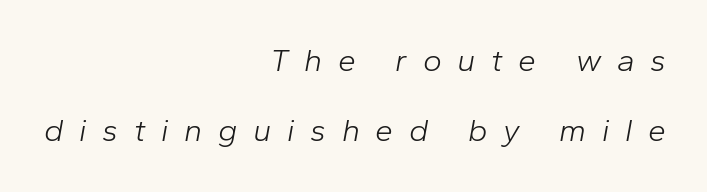
The image shows 32 px light type, italic (leaning right); set right-aligned, loose line spacing (2.19x), unusually wide letter spacing (+0.49 em), not underlined; low stroke contrast and a medium x-height.
